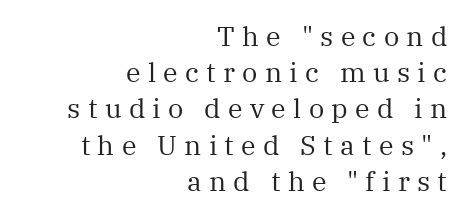
The image shows 27 px text type, upright; set right-aligned, normal line spacing (1.34x), unusually wide letter spacing (+0.27 em), not underlined.
